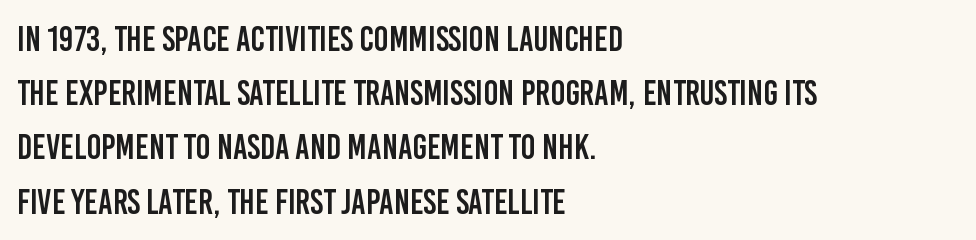
Do the letters lean? They stand straight. The passage shown has conventional tracking throughout. No word sits above an underline. Successive baselines arrive at the customary interval. Note: no serifs on the glyphs. The face used here is proportionally spaced, like ordinary book or web type.
